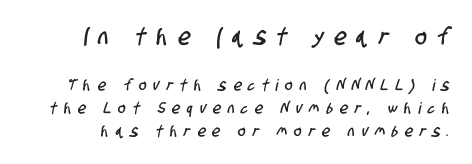
Here the glyphs are tracked loosely, breaking word shapes into spaced letters. The string is rendered with underlining switched off. How would I describe the line gaps? Plain and ordinary. The first block has been scaled up relative to the second.
